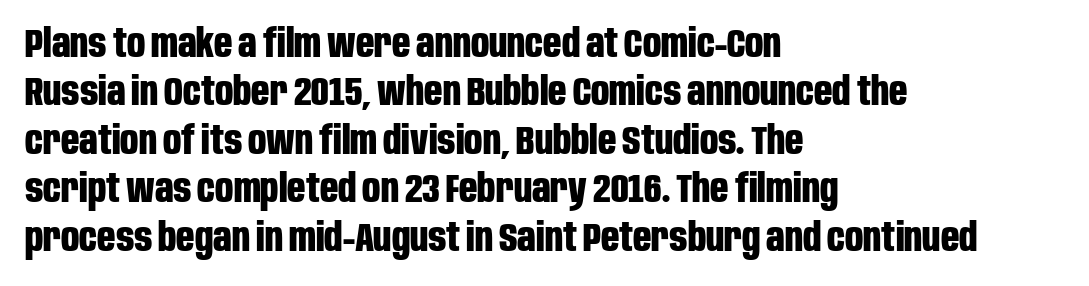
Teacher's note: observe the even left margin — that is flush-left alignment. Is this a fixed-width face? No — the glyphs have proportional, varying widths. Designer's note — italics off, roman on. Look at the stroke-to-counter ratio: heavy, a bold. No feet cap the strokes, marking this as sans-serif type. Glance below the letters and you will spot only blank space.
